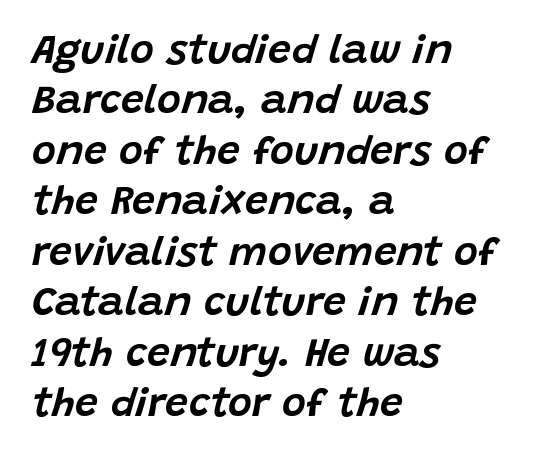
Words float on clear page, feet unadorned. Notice how the passage keeps a crisp vertical edge on the left only. Standard letterfit; no display-style spreading of the glyphs. Notice how the stems are inclined rather than vertical — that's the hallmark of italics. Each letter keeps its own natural width here, so spacing adapts to shape.
